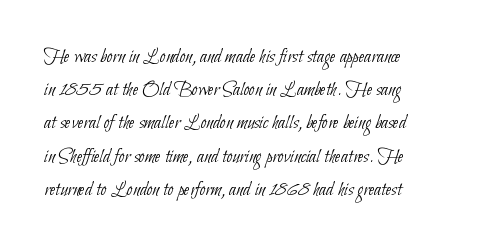
Each stroke keeps to a modest, everyday thickness or less. The line texture is even and compact thanks to regular tracking. Any mark beneath the type? The region is blank. Leading matches the norm, producing a regular column.
